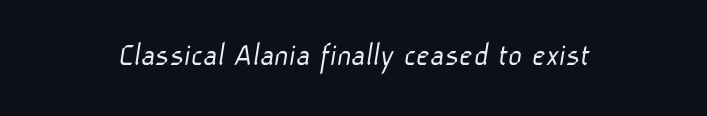
The image shows 34 px light sans-serif type; set normal letter spacing, not underlined; low stroke contrast and a medium x-height.
